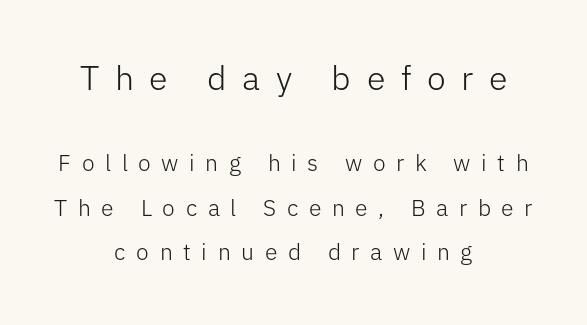
Q: Is the text bold? A: No.
Q: Is the text italic (slanted)? A: No, it is upright.
Q: Is the typeface a serif or a sans-serif typeface? A: Sans-serif.
Q: Is the text underlined? A: No.
Q: How is the paragraph aligned? A: Centered.
Q: Is the spacing between letters normal or unusually wide? A: Unusually wide.
Q: Is the spacing between lines tight, normal or loose? A: Loose.
Q: Which block of text is set in a larger size, the first (top) or the second (bottom)? A: The first (top) one.
Q: Width (condensed, normal, or wide)? A: Normal.
Q: Stroke contrast? A: Low.
Q: x-height? A: Medium.
Q: Monospaced? A: No.
